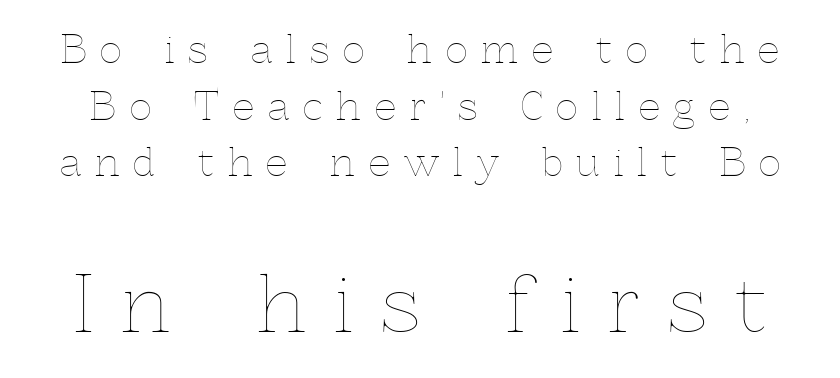
Q: Is the text bold? A: No.
Q: Is the text italic (slanted)? A: No, it is upright.
Q: Is the text underlined? A: No.
Q: Is the spacing between letters normal or unusually wide? A: Unusually wide.
Q: Is the spacing between lines tight, normal or loose? A: Normal.
Q: Which block of text is set in a larger size, the first (top) or the second (bottom)? A: The second (bottom) one.
Q: Width (condensed, normal, or wide)? A: Normal.
Q: x-height? A: Medium.
Q: Monospaced? A: No.
